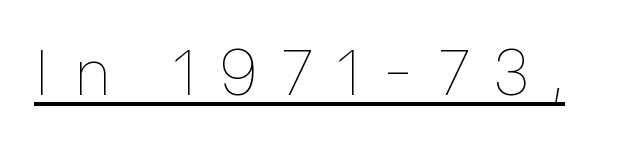
{"italic": "no", "bold": "no", "weight": "thin", "width": "normal", "stroke_contrast": "low", "x_height": "medium", "monospaced": "no", "underline": "yes", "letter_spacing": "wide", "letter_spacing_em": 0.36, "glyph_px": 64}
